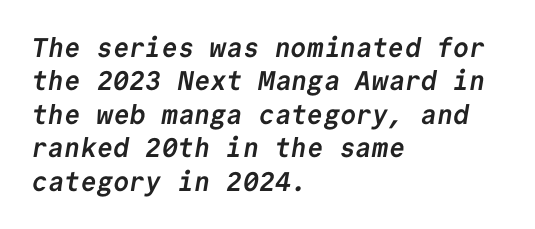
{"bold": "yes", "underline": "no", "align": "left", "line_spacing_ratio": 1.24, "letter_spacing": "normal", "letter_spacing_em": 0.0, "glyph_px": 27}
